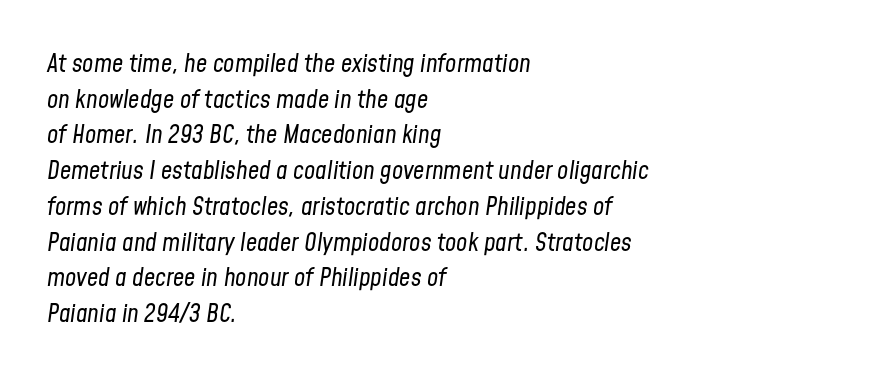
{"italic": "yes", "lean": "right", "slant_degrees": 8, "bold": "no", "underline": "no", "align": "left", "line_spacing": "normal", "line_spacing_ratio": 1.43, "letter_spacing": "normal", "letter_spacing_em": 0.0, "glyph_px": 25}
